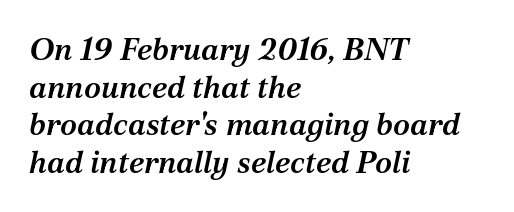
Q: Is the text bold? A: Semi-bold.
Q: Is the text italic (slanted)? A: Yes, it leans right by about 12 degrees.
Q: Is the typeface a serif or a sans-serif typeface? A: Serif.
Q: Is the text underlined? A: No.
Q: How is the paragraph aligned? A: Left-aligned.
Q: Is the spacing between letters normal or unusually wide? A: Normal.
Q: Width (condensed, normal, or wide)? A: Normal.
Q: Stroke contrast? A: Medium.
Q: x-height? A: Medium.
Q: Monospaced? A: No.
